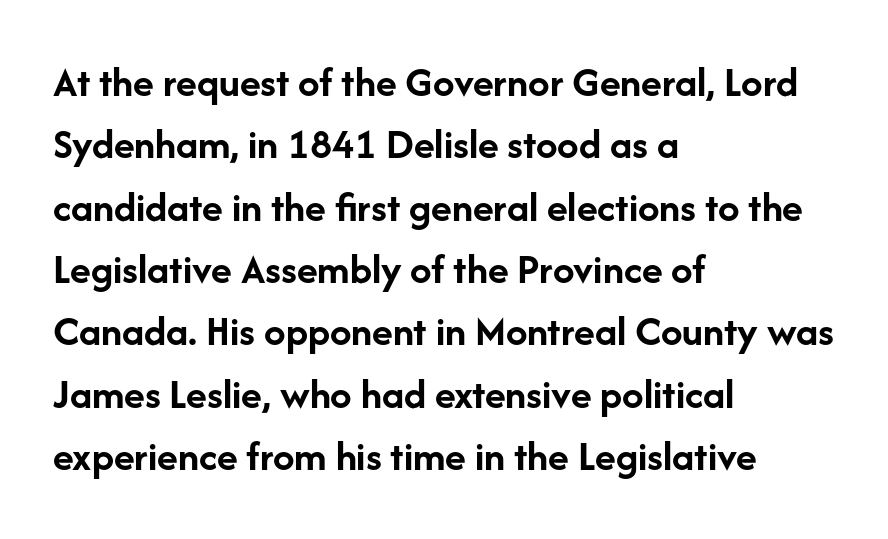
Notice how the passage keeps a crisp vertical edge on the left only. Students, observe: this is what conventionally led text looks like. Notice how the stems are strictly vertical — no italics here. Inter-character spacing is left at the font's built-in metrics.
